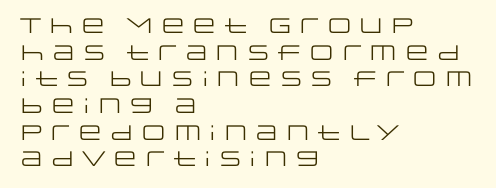
Q: Is the text bold? A: No.
Q: Is the text italic (slanted)? A: No, it is upright.
Q: Is the text underlined? A: No.
Q: How is the paragraph aligned? A: Left-aligned.
Q: Is the spacing between letters normal or unusually wide? A: Normal.
Q: Is the spacing between lines tight, normal or loose? A: Normal.
